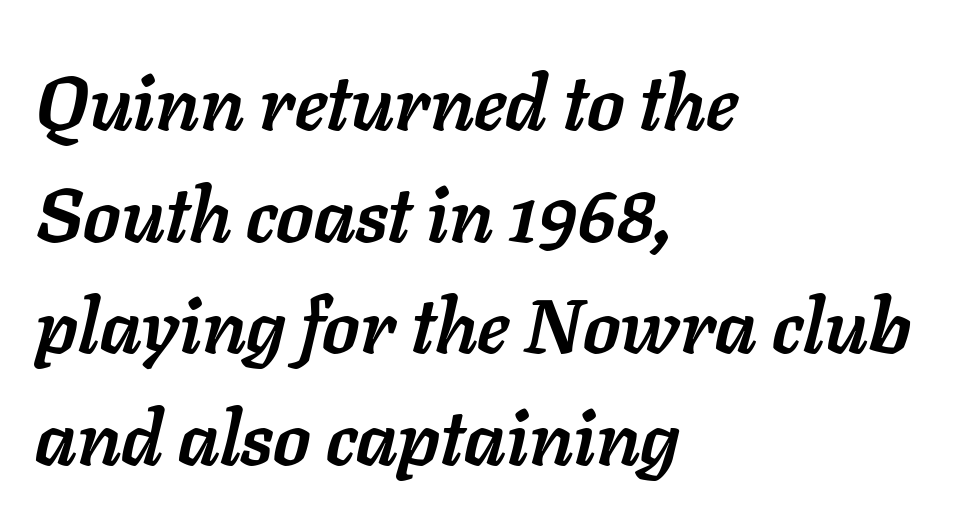
{"italic": "yes", "lean": "right", "slant_degrees": 11, "bold": "yes", "weight": "semibold", "width": "normal", "stroke_contrast": "low", "x_height": "medium", "monospaced": "no", "underline": "no", "align": "left", "line_spacing": "normal", "line_spacing_ratio": 1.47, "letter_spacing": "normal", "letter_spacing_em": 0.0, "glyph_px": 76}
